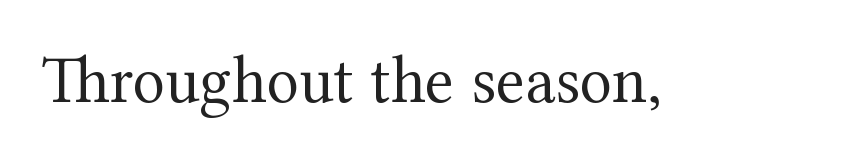
The string is rendered with underlining switched off. The type family on display is of the serif kind. A light-to-regular cut is what we see here. Posture: vertical.
